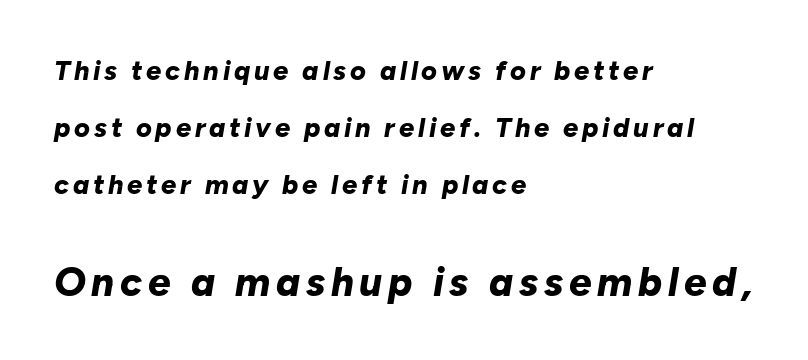
Q: Is the text bold? A: Yes.
Q: Is the text italic (slanted)? A: Yes, it leans right by about 10 degrees.
Q: Is the text underlined? A: No.
Q: How is the paragraph aligned? A: Left-aligned.
Q: Is the spacing between lines tight, normal or loose? A: Loose.
Q: Which block of text is set in a larger size, the first (top) or the second (bottom)? A: The second (bottom) one.
Q: Width (condensed, normal, or wide)? A: Normal.
Q: Stroke contrast? A: Low.
Q: x-height? A: Medium.
Q: Monospaced? A: No.
